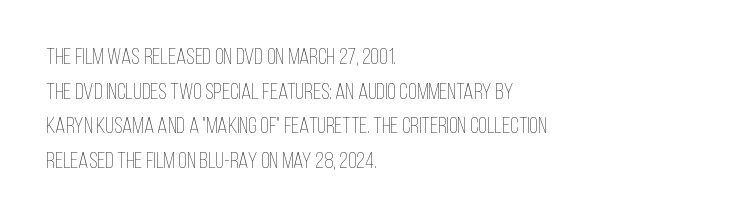
{"italic": "no", "bold": "no", "underline": "no", "align": "left", "line_spacing": "normal", "line_spacing_ratio": 1.51, "letter_spacing": "normal", "letter_spacing_em": 0.0, "glyph_px": 23}
